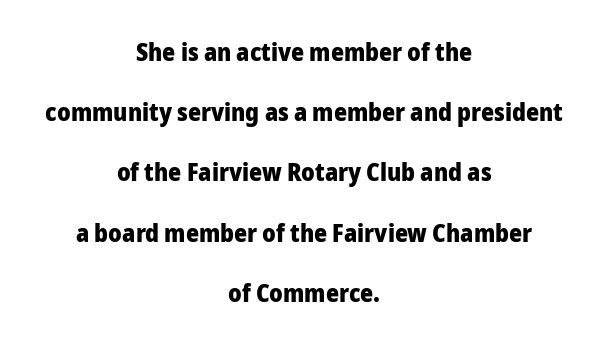
{"italic": "no", "bold": "yes", "underline": "no", "align": "center", "line_spacing": "loose", "line_spacing_ratio": 2.41, "letter_spacing": "normal", "letter_spacing_em": 0.0, "glyph_px": 25}
